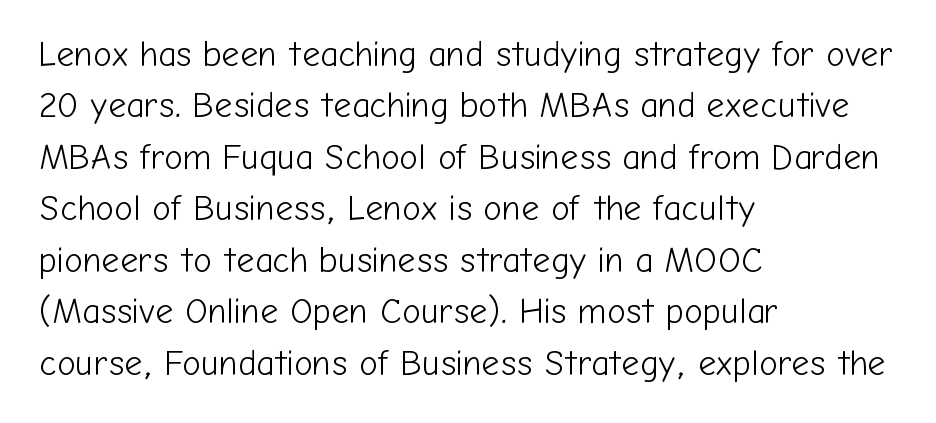
Q: Is the text bold? A: No.
Q: Is the text italic (slanted)? A: No, it is upright.
Q: Is the typeface a serif or a sans-serif typeface? A: Sans-serif.
Q: Is the text underlined? A: No.
Q: How is the paragraph aligned? A: Left-aligned.
Q: Is the spacing between letters normal or unusually wide? A: Normal.
Q: Is the spacing between lines tight, normal or loose? A: Normal.
Q: Width (condensed, normal, or wide)? A: Normal.
Q: Stroke contrast? A: Low.
Q: x-height? A: Medium.
Q: Monospaced? A: No.
